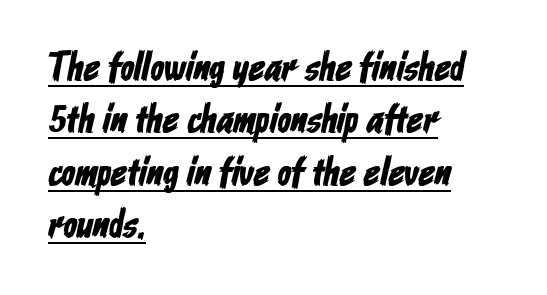
{"serif": "no", "width": "condensed", "stroke_contrast": "low", "x_height": "medium", "monospaced": "no", "underline": "yes", "align": "left", "line_spacing": "normal", "line_spacing_ratio": 1.31, "letter_spacing": "normal", "letter_spacing_em": 0.0, "glyph_px": 40}
